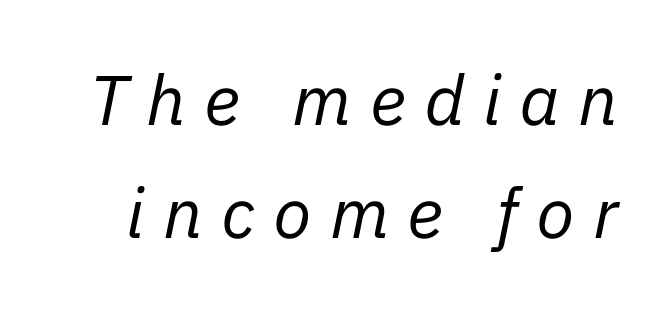
Q: Is the text bold? A: No.
Q: Is the text italic (slanted)? A: Yes, it leans right by about 11 degrees.
Q: Is the text underlined? A: No.
Q: Is the spacing between letters normal or unusually wide? A: Unusually wide.
Q: Is the spacing between lines tight, normal or loose? A: Normal.
Q: Width (condensed, normal, or wide)? A: Normal.
Q: Stroke contrast? A: Low.
Q: x-height? A: Medium.
Q: Monospaced? A: No.
